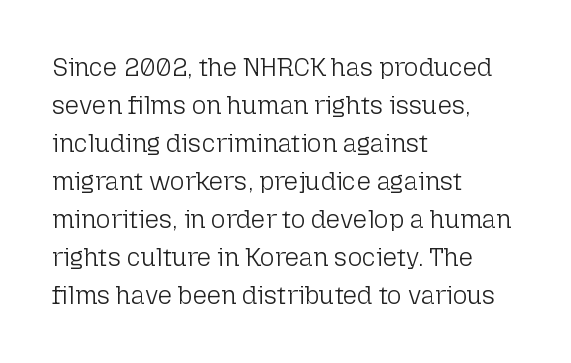
The image shows 25 px text type, upright; set left-aligned, normal line spacing (1.52x), normal letter spacing, not underlined.
